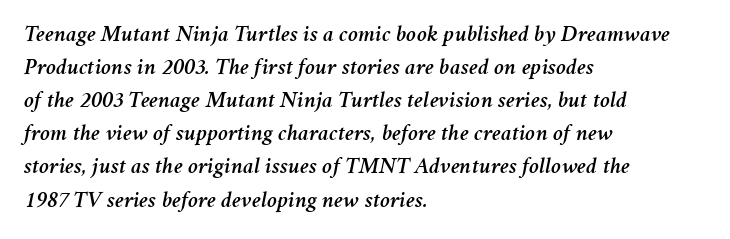
The image shows 24 px text type, italic (leaning right); set left-aligned, normal line spacing (1.38x), normal letter spacing, not underlined.
